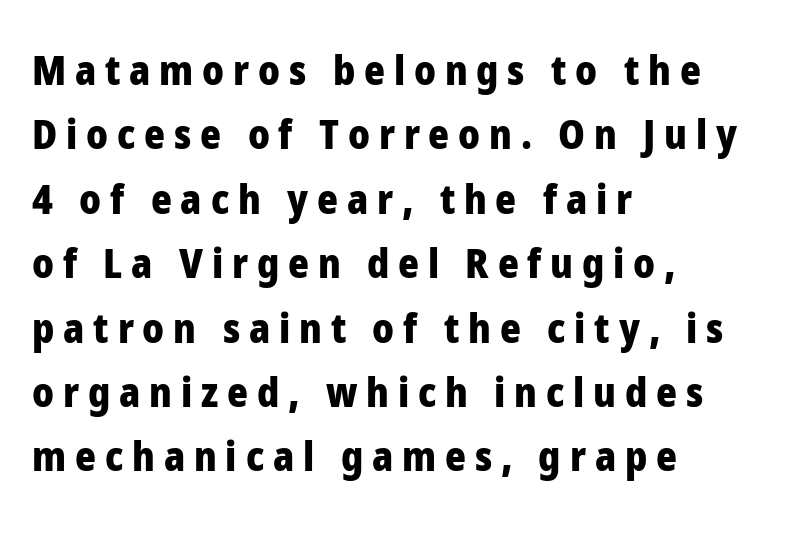
Q: Is the text bold? A: Yes.
Q: Is the text italic (slanted)? A: No, it is upright.
Q: Is the typeface a serif or a sans-serif typeface? A: Sans-serif.
Q: Is the text underlined? A: No.
Q: How is the paragraph aligned? A: Left-aligned.
Q: Is the spacing between letters normal or unusually wide? A: Unusually wide.
Q: Is the spacing between lines tight, normal or loose? A: Normal.
Q: Width (condensed, normal, or wide)? A: Normal.
Q: Stroke contrast? A: Low.
Q: x-height? A: Medium.
Q: Monospaced? A: No.
